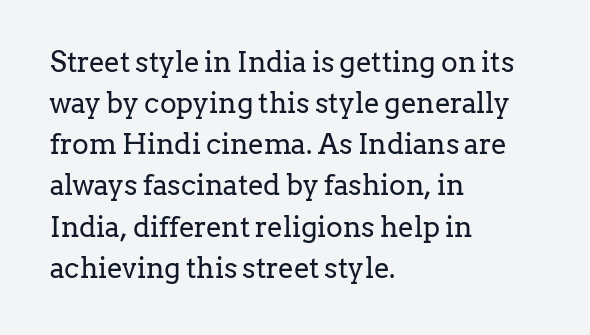
{"serif": "yes", "italic": "no", "bold": "no", "weight": "regular", "width": "normal", "stroke_contrast": "low", "x_height": "medium", "monospaced": "no", "underline": "no", "align": "left", "line_spacing": "normal", "line_spacing_ratio": 1.47, "letter_spacing": "normal", "letter_spacing_em": 0.0, "glyph_px": 28}
